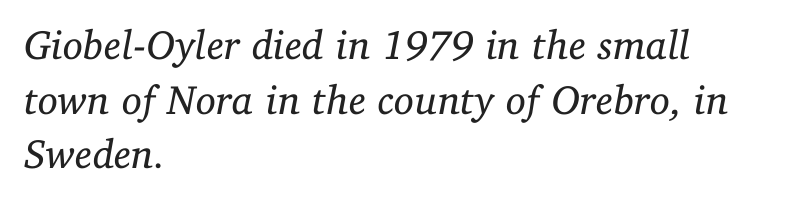
The image shows 41 px regular-weight serif type, italic (leaning right); set left-aligned, normal line spacing (1.33x), normal letter spacing, not underlined; low stroke contrast and a medium x-height.
